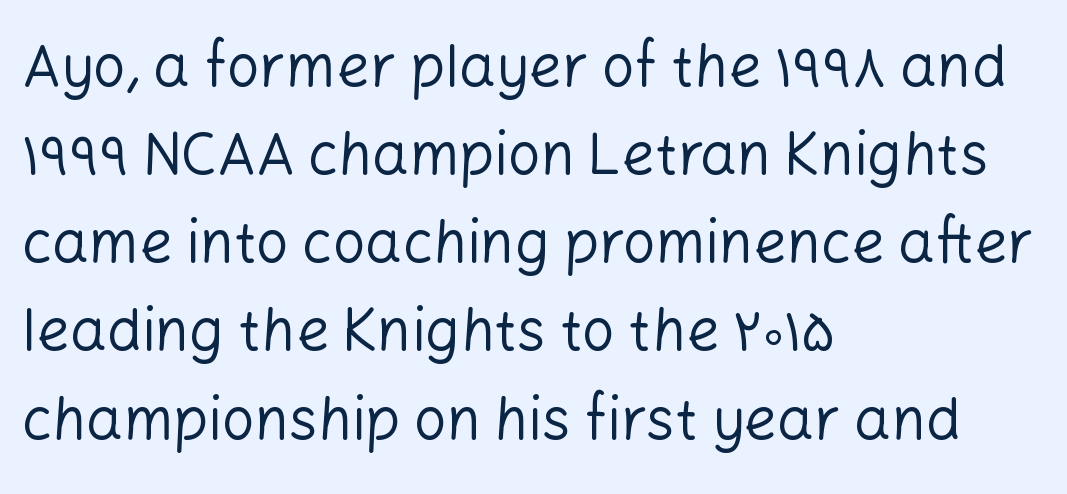
{"serif": "no", "italic": "no", "bold": "no", "weight": "regular", "width": "normal", "stroke_contrast": "low", "x_height": "medium", "monospaced": "no", "underline": "no", "align": "left", "line_spacing": "normal", "line_spacing_ratio": 1.52, "letter_spacing": "normal", "letter_spacing_em": 0.0, "glyph_px": 58}
